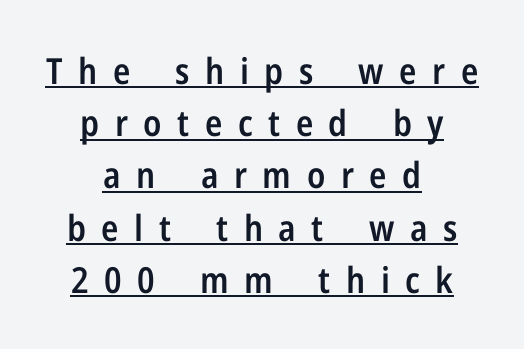
{"serif": "no", "italic": "no", "bold": "semi", "weight": "semibold", "width": "condensed", "stroke_contrast": "low", "x_height": "medium", "monospaced": "no", "underline": "yes", "align": "center", "line_spacing": "normal", "line_spacing_ratio": 1.45, "letter_spacing": "wide", "letter_spacing_em": 0.43, "glyph_px": 36}
